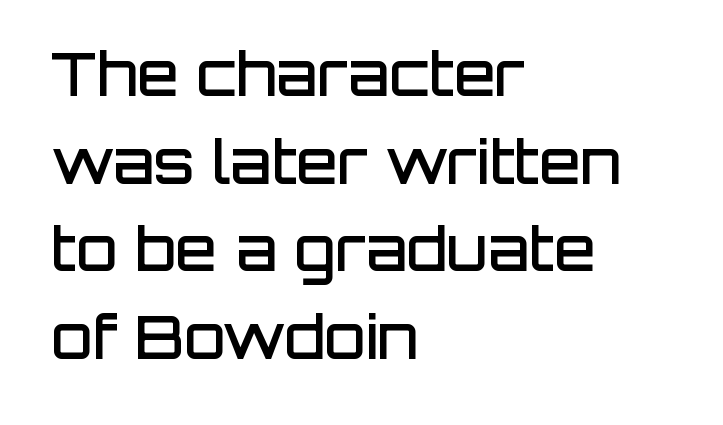
{"serif": "no", "italic": "no", "bold": "semi", "weight": "semibold", "width": "normal", "stroke_contrast": "low", "x_height": "large", "monospaced": "no", "underline": "no", "align": "left", "line_spacing": "normal", "line_spacing_ratio": 1.46, "letter_spacing": "normal", "letter_spacing_em": 0.0, "glyph_px": 60}
